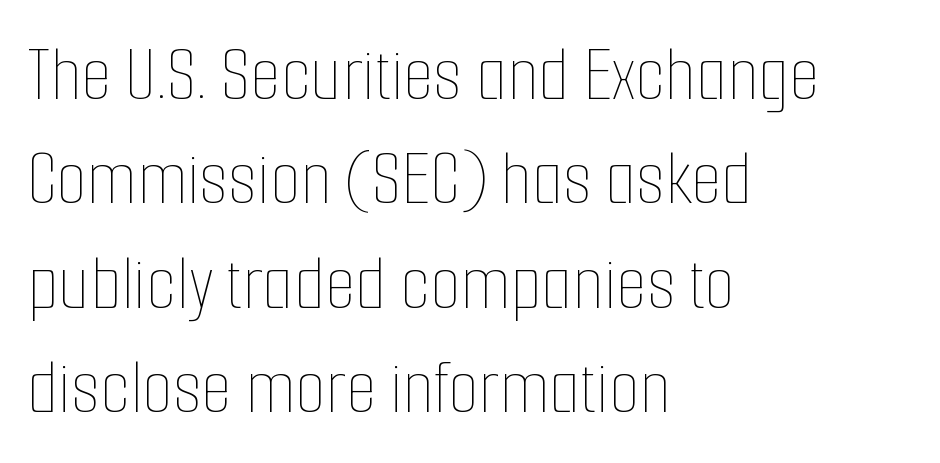
Q: Is the text bold? A: No.
Q: Is the text italic (slanted)? A: No, it is upright.
Q: Is the text underlined? A: No.
Q: How is the paragraph aligned? A: Left-aligned.
Q: Is the spacing between letters normal or unusually wide? A: Normal.
Q: Is the spacing between lines tight, normal or loose? A: Normal.
Q: Width (condensed, normal, or wide)? A: Condensed.
Q: Stroke contrast? A: Low.
Q: x-height? A: Medium.
Q: Monospaced? A: No.
